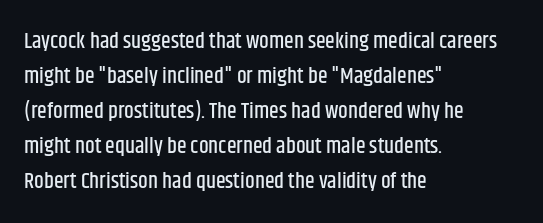
Q: Is the text italic (slanted)? A: No, it is upright.
Q: Is the text underlined? A: No.
Q: How is the paragraph aligned? A: Left-aligned.
Q: Is the spacing between letters normal or unusually wide? A: Normal.
Q: Is the spacing between lines tight, normal or loose? A: Normal.
